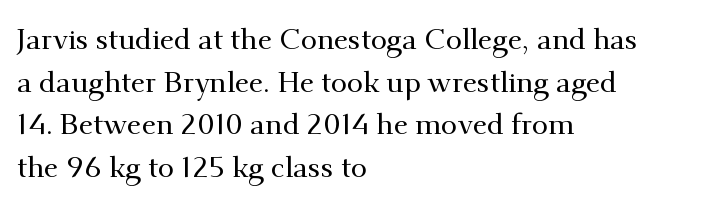
Just letters on the line, the space beneath them empty. This sample uses plain, unmodified letter spacing. Every row of glyphs begins at an identical x-position on the left. Leading: standard.
